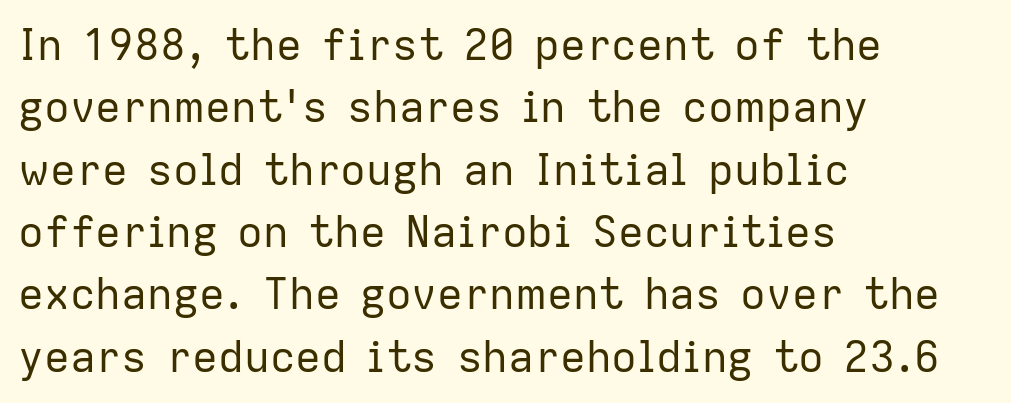
The image shows 43 px regular-weight sans-serif type, upright; set left-aligned, normal line spacing (1.45x), normal letter spacing, not underlined; low stroke contrast and a medium x-height.
